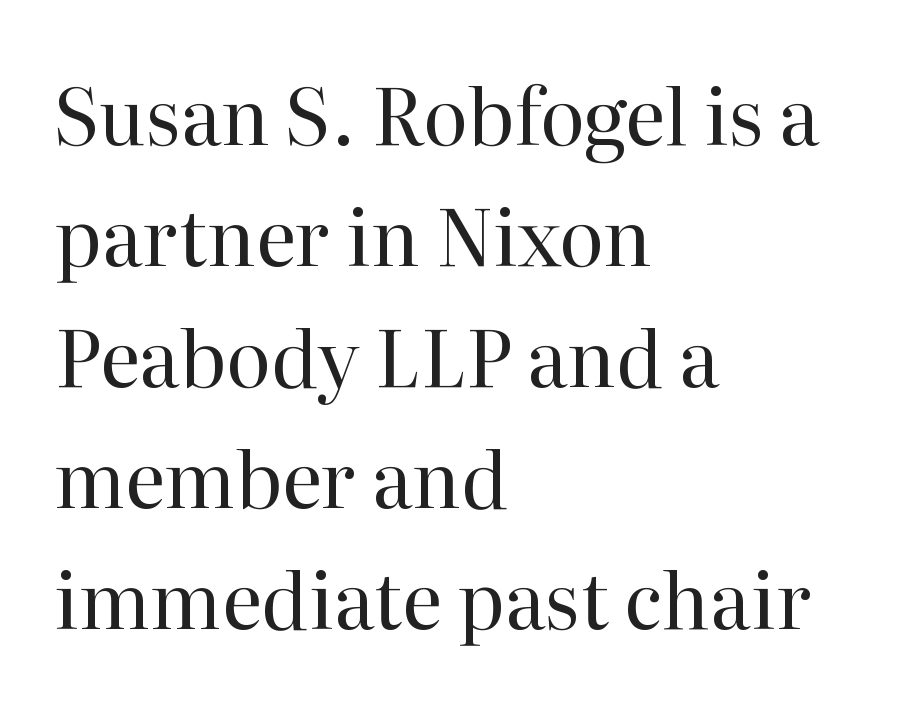
The image shows 77 px regular-weight serif type, upright; set left-aligned, normal line spacing (1.57x), normal letter spacing, not underlined; high stroke contrast and a medium x-height.
